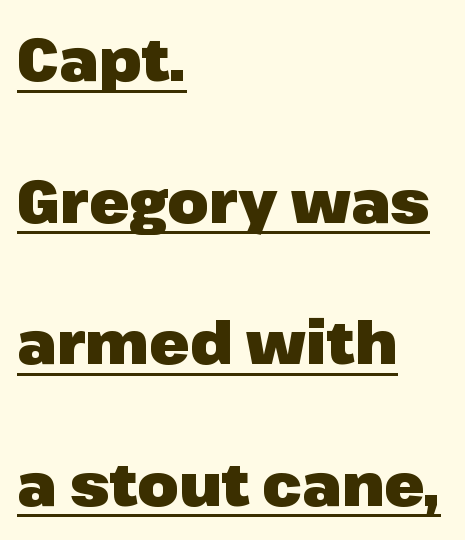
The rendering uses natural spacing where letterforms have individual widths. The font's upright variant was chosen for this text. Each line starts at the same left margin while the right side varies. The rendered words wear a rule along their underside. The lines are spread far apart with generous leading. A typesetter would label this face a sans.
